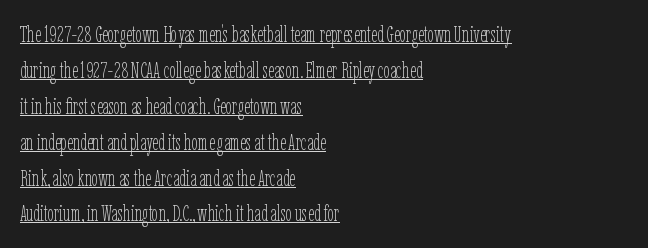
Q: Is the text bold? A: No.
Q: Is the text italic (slanted)? A: No, it is upright.
Q: Is the text underlined? A: Yes.
Q: How is the paragraph aligned? A: Left-aligned.
Q: Is the spacing between letters normal or unusually wide? A: Normal.
Q: Is the spacing between lines tight, normal or loose? A: Normal.
